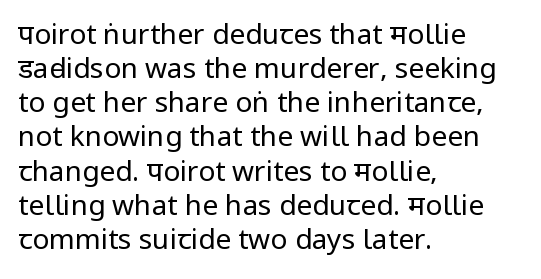
Q: Is the text bold? A: No.
Q: Is the text italic (slanted)? A: No, it is upright.
Q: Is the typeface a serif or a sans-serif typeface? A: Sans-serif.
Q: Is the text underlined? A: No.
Q: How is the paragraph aligned? A: Left-aligned.
Q: Is the spacing between letters normal or unusually wide? A: Normal.
Q: Width (condensed, normal, or wide)? A: Condensed.
Q: Stroke contrast? A: Low.
Q: x-height? A: Large.
Q: Monospaced? A: No.
